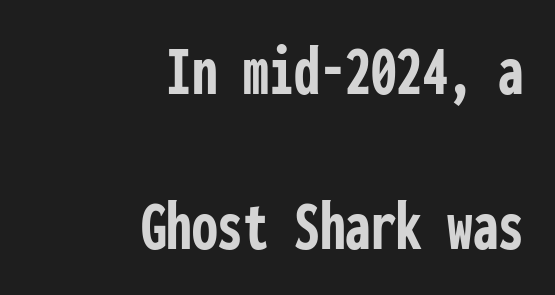
The image shows 73 px semibold, condensed sans-serif type, upright, monospaced; set right-aligned, loose line spacing (2.13x), normal letter spacing, not underlined; low stroke contrast and a medium x-height.
